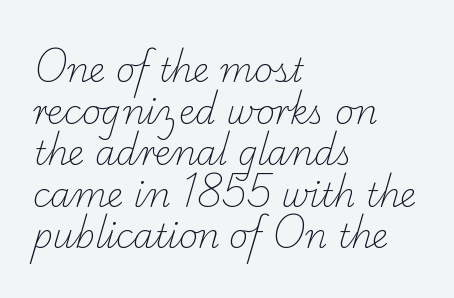
{"serif": "yes", "bold": "no", "weight": "light", "width": "normal", "stroke_contrast": "low", "x_height": "small", "monospaced": "no", "underline": "no", "align": "left", "line_spacing": "normal", "line_spacing_ratio": 1.26, "letter_spacing": "normal", "letter_spacing_em": 0.0, "glyph_px": 33}
